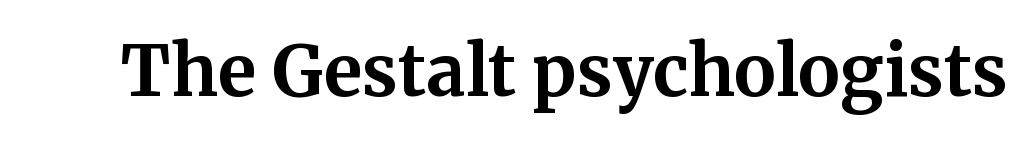
Q: Is the text bold? A: Yes.
Q: Is the text italic (slanted)? A: No, it is upright.
Q: Is the typeface a serif or a sans-serif typeface? A: Serif.
Q: Is the text underlined? A: No.
Q: Is the spacing between letters normal or unusually wide? A: Normal.
Q: Width (condensed, normal, or wide)? A: Normal.
Q: Stroke contrast? A: Medium.
Q: x-height? A: Medium.
Q: Monospaced? A: No.
